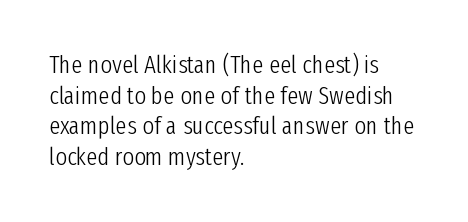
The image shows 25 px text type, upright; set left-aligned, line spacing 1.23x, normal letter spacing, not underlined.
